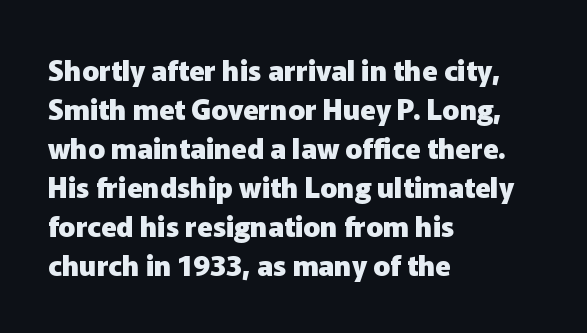
Each row of text sits above clean, open space. Italic: no, the glyphs are upright roman. The face used here is proportionally spaced, like ordinary book or web type. Examine the stroke ends and you'll find no serifs. Compared with a centered layout, this one pins lines to the left instead. Short note: letters normally spaced.
